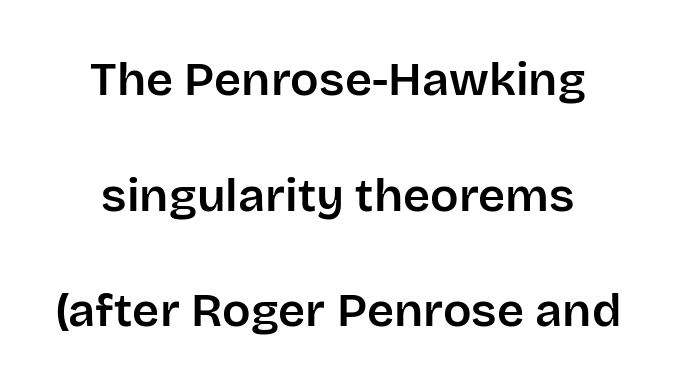
Words appear dense and cohesive because spacing is normal. Note the varied advance widths — an 'i' is clearly narrower than an 'm'. Check the space under the baseline: it is left empty. Nothing sits at the stroke ends, so this counts as sans-serif.
